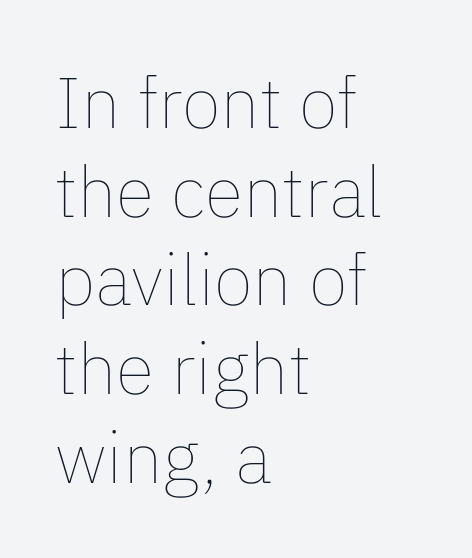
The image shows 71 px thin type, upright; set left-aligned, normal line spacing (1.25x), normal letter spacing, not underlined; low stroke contrast and a medium x-height.
